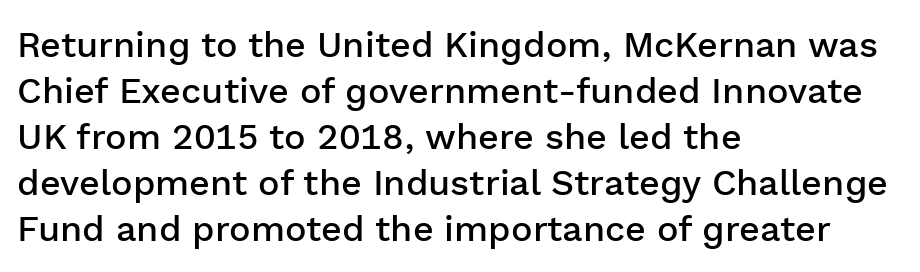
Q: Is the text bold? A: Semi-bold.
Q: Is the text italic (slanted)? A: No, it is upright.
Q: Is the typeface a serif or a sans-serif typeface? A: Sans-serif.
Q: Is the text underlined? A: No.
Q: How is the paragraph aligned? A: Left-aligned.
Q: Is the spacing between letters normal or unusually wide? A: Normal.
Q: Is the spacing between lines tight, normal or loose? A: Normal.
Q: Width (condensed, normal, or wide)? A: Normal.
Q: Stroke contrast? A: Low.
Q: x-height? A: Medium.
Q: Monospaced? A: No.
